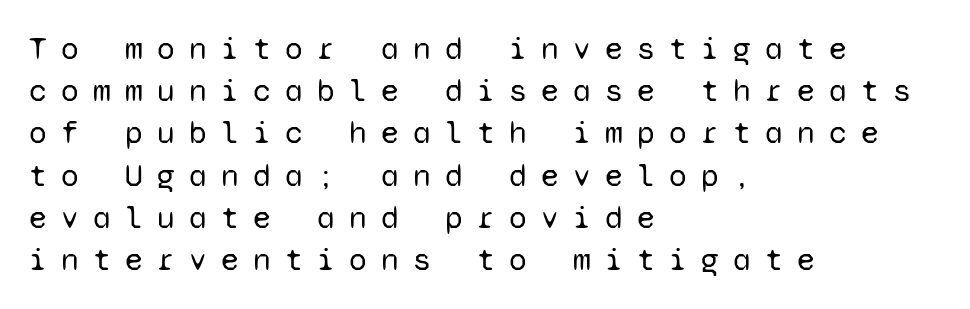
The image shows 32 px regular-weight sans-serif type, upright, monospaced; set left-aligned, normal line spacing (1.32x), unusually wide letter spacing (+0.45 em), not underlined; low stroke contrast and a medium x-height.
